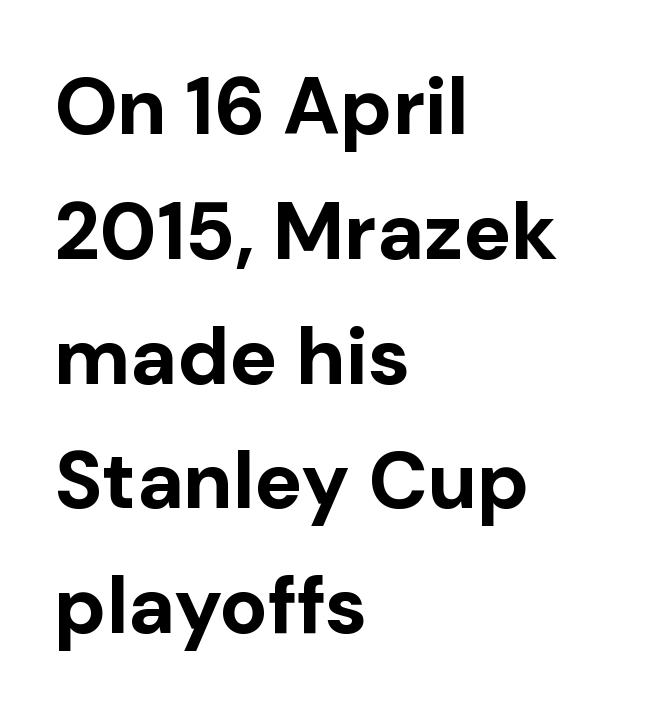
Q: Is the text bold? A: Yes.
Q: Is the text italic (slanted)? A: No, it is upright.
Q: Is the typeface a serif or a sans-serif typeface? A: Sans-serif.
Q: Is the text underlined? A: No.
Q: How is the paragraph aligned? A: Left-aligned.
Q: Is the spacing between letters normal or unusually wide? A: Normal.
Q: Is the spacing between lines tight, normal or loose? A: Normal.
Q: Width (condensed, normal, or wide)? A: Normal.
Q: Stroke contrast? A: Low.
Q: x-height? A: Medium.
Q: Monospaced? A: No.
